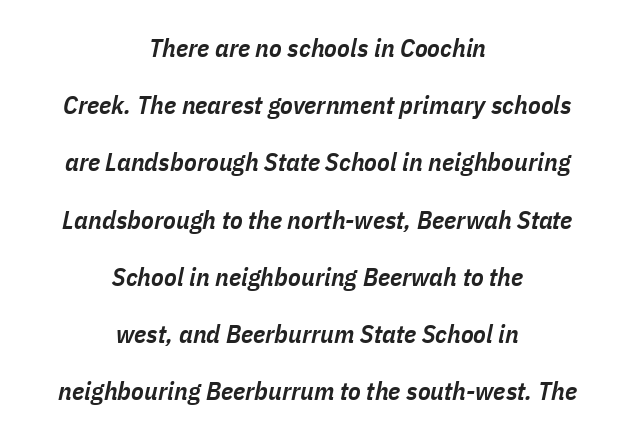
{"italic": "yes", "lean": "right", "slant_degrees": 11, "bold": "semi", "underline": "no", "align": "center", "line_spacing": "loose", "line_spacing_ratio": 2.2, "letter_spacing": "normal", "letter_spacing_em": 0.0, "glyph_px": 26}
